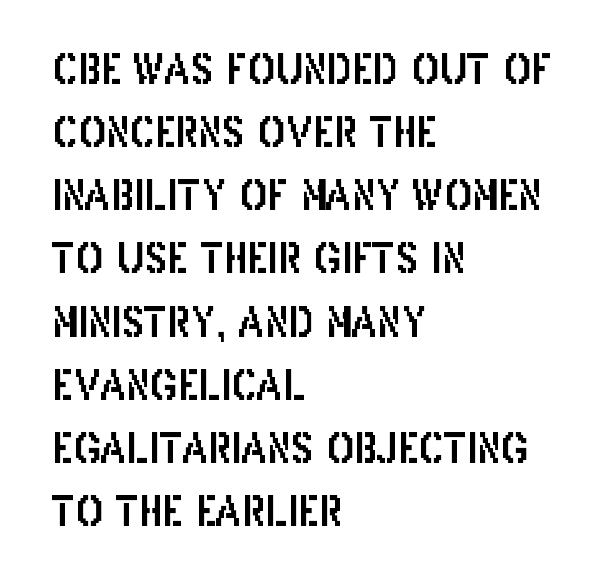
Q: Is the text italic (slanted)? A: No, it is upright.
Q: Is the typeface a serif or a sans-serif typeface? A: Sans-serif.
Q: Is the text underlined? A: No.
Q: How is the paragraph aligned? A: Left-aligned.
Q: Is the spacing between letters normal or unusually wide? A: Normal.
Q: Is the spacing between lines tight, normal or loose? A: Normal.
Q: Width (condensed, normal, or wide)? A: Condensed.
Q: Stroke contrast? A: Low.
Q: x-height? A: Large.
Q: Monospaced? A: No.
